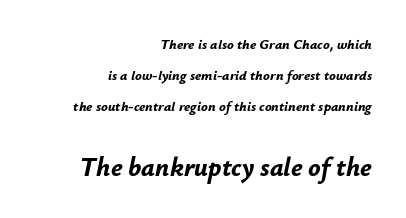
Q: Is the text bold? A: Yes.
Q: Is the text italic (slanted)? A: Yes, it leans right by about 12 degrees.
Q: Is the text underlined? A: No.
Q: How is the paragraph aligned? A: Right-aligned.
Q: Is the spacing between letters normal or unusually wide? A: Normal.
Q: Is the spacing between lines tight, normal or loose? A: Loose.
Q: Which block of text is set in a larger size, the first (top) or the second (bottom)? A: The second (bottom) one.
